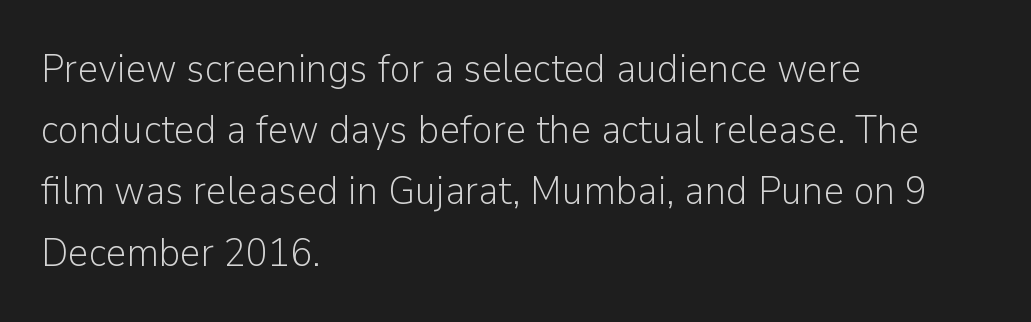
{"serif": "no", "italic": "no", "bold": "no", "weight": "light", "width": "normal", "stroke_contrast": "low", "x_height": "medium", "monospaced": "no", "underline": "no", "align": "left", "line_spacing": "normal", "line_spacing_ratio": 1.53, "letter_spacing": "normal", "letter_spacing_em": 0.0, "glyph_px": 40}
